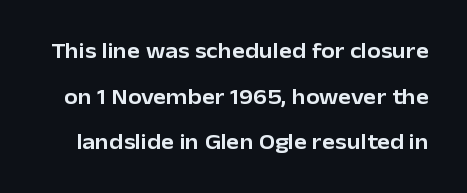
The foot of each line stays bare and open. The horizontal fit of the characters is conventional and even. How would I describe the line gaps? Wide and relaxed. In terms of posture, this sample is upright.
